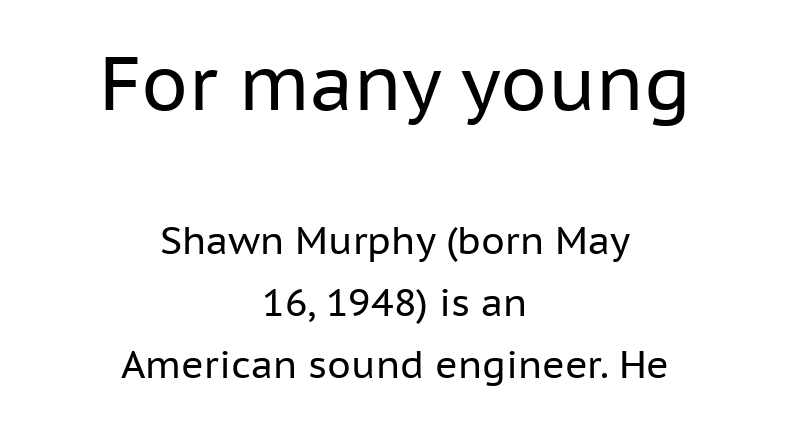
The image shows 75 px regular-weight sans-serif type, upright; set centered, normal line spacing (1.63x), normal letter spacing, not underlined; the first (top) block is 1.97x larger; low stroke contrast and a medium x-height.
